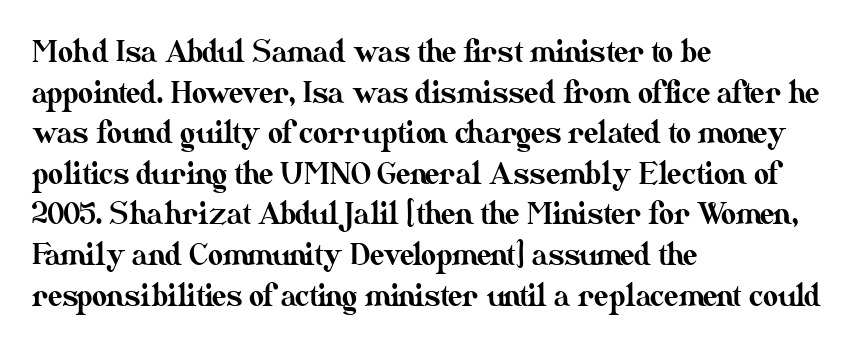
Type without underlining. Each letter keeps its own natural width here, so spacing adapts to shape. Normally led — the rows are evenly, conventionally spaced. Standard letterfit; no display-style spreading of the glyphs. The lines are quadded left. Characters remain perfectly vertical along every line.
